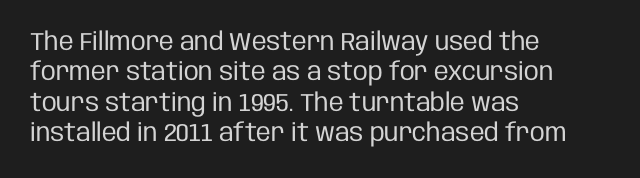
Q: Is the text bold? A: No.
Q: Is the text italic (slanted)? A: No, it is upright.
Q: Is the text underlined? A: No.
Q: How is the paragraph aligned? A: Left-aligned.
Q: Is the spacing between letters normal or unusually wide? A: Normal.
